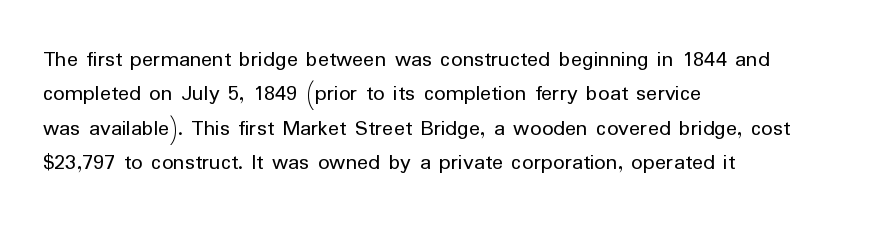
{"italic": "no", "bold": "no", "underline": "no", "align": "left", "line_spacing": "normal", "line_spacing_ratio": 1.5, "letter_spacing": "normal", "letter_spacing_em": 0.0, "glyph_px": 23}
